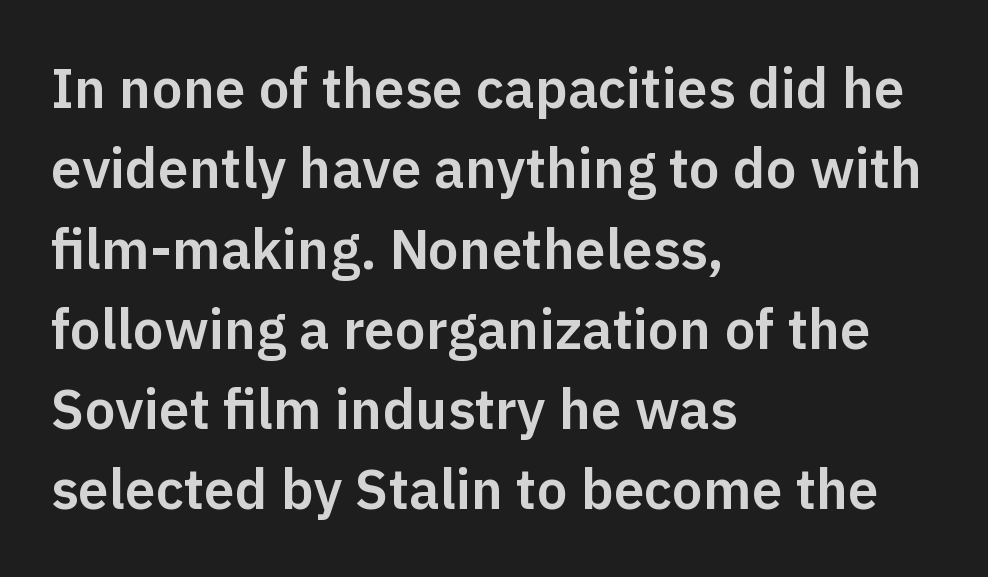
{"serif": "no", "italic": "no", "width": "normal", "stroke_contrast": "low", "x_height": "medium", "monospaced": "no", "underline": "no", "align": "left", "line_spacing": "normal", "line_spacing_ratio": 1.46, "letter_spacing": "normal", "letter_spacing_em": 0.0, "glyph_px": 55}
